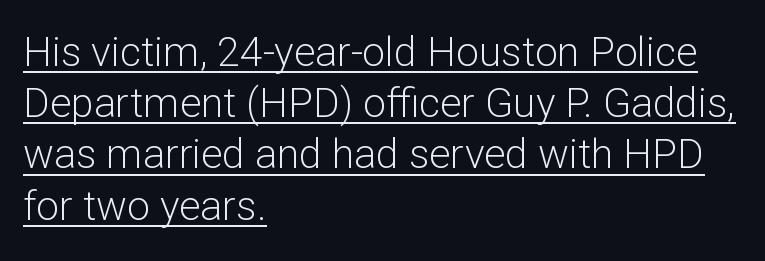
Summary of vertical rhythm: regular, with standard interline spacing. The rendering uses the underline text-decoration. The letters carry no serifs — their stems end cleanly without finishing strokes. The type is set solid horizontally, with unmodified tracking. Designer's note — italics off, roman on.
